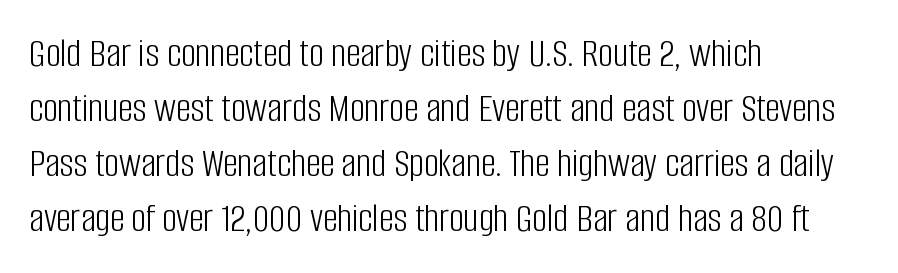
The image shows 41 px light, condensed sans-serif type, upright; set left-aligned, normal line spacing (1.34x), normal letter spacing, not underlined; low stroke contrast and a large x-height.
